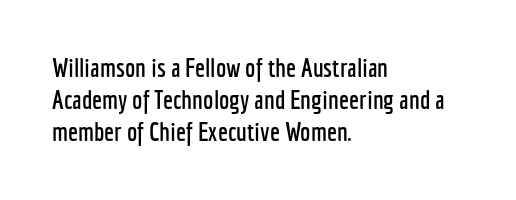
You could call the tracking neutral — neither tight nor loose. Posture: upright roman. Which margin do the lines hug? The left one — the right edge is uneven. Decoration check: the copy has no underline.
